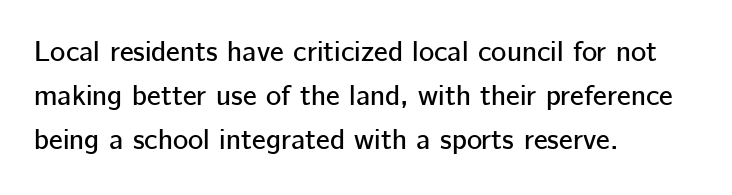
Q: Is the text italic (slanted)? A: No, it is upright.
Q: Is the typeface a serif or a sans-serif typeface? A: Sans-serif.
Q: Is the text underlined? A: No.
Q: How is the paragraph aligned? A: Left-aligned.
Q: Is the spacing between letters normal or unusually wide? A: Normal.
Q: Is the spacing between lines tight, normal or loose? A: Normal.
Q: Width (condensed, normal, or wide)? A: Normal.
Q: Stroke contrast? A: Low.
Q: x-height? A: Medium.
Q: Monospaced? A: No.
